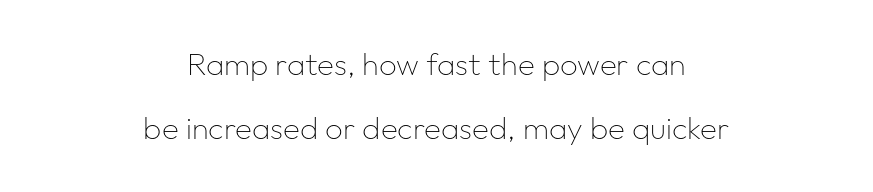
{"serif": "no", "italic": "no", "bold": "no", "weight": "thin", "width": "normal", "stroke_contrast": "low", "x_height": "medium", "monospaced": "no", "underline": "no", "align": "center", "line_spacing": "loose", "line_spacing_ratio": 2.05, "letter_spacing": "normal", "letter_spacing_em": 0.0, "glyph_px": 31}
